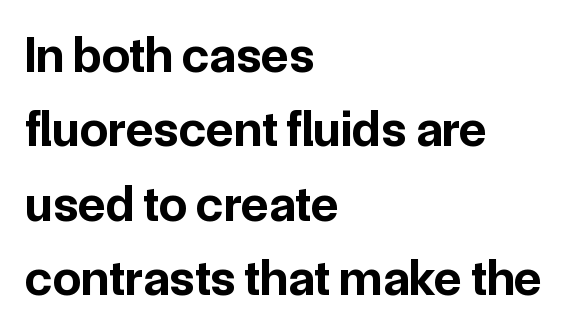
What stands out about the letter spacing? Nothing — it is the standard amount. This sample has the flowing, uneven cadence of proportional lettering. Notice how descenders clear the ascenders below comfortably — that's standard leading. Typeset ragged right — the left edge is the straight one. Anything drawn beneath the words? Only blank space. The letters stand upright; this is a roman face.
